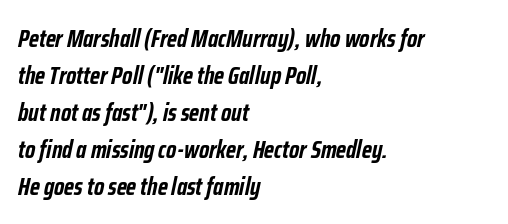
Descenders are the only things crossing below the line. The vertical gap from one line to the next is medium. Short and long lines alike share a common starting point at left. Is the type slanted? Yes — the strokes lean at a clear angle.
